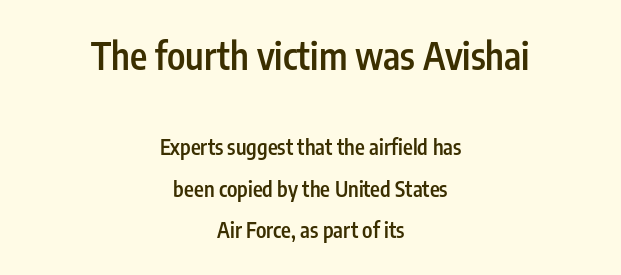
Q: Is the text bold? A: Semi-bold.
Q: Is the text italic (slanted)? A: No, it is upright.
Q: Is the typeface a serif or a sans-serif typeface? A: Sans-serif.
Q: Is the text underlined? A: No.
Q: How is the paragraph aligned? A: Centered.
Q: Is the spacing between letters normal or unusually wide? A: Normal.
Q: Is the spacing between lines tight, normal or loose? A: Loose.
Q: Which block of text is set in a larger size, the first (top) or the second (bottom)? A: The first (top) one.
Q: Width (condensed, normal, or wide)? A: Condensed.
Q: Stroke contrast? A: Low.
Q: x-height? A: Medium.
Q: Monospaced? A: No.
